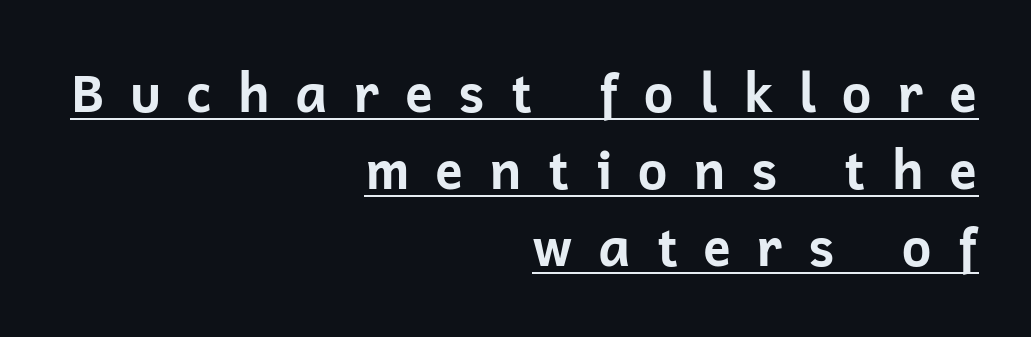
Whoever set this chose a conventional vertical rhythm. The string is rendered with underlining switched on. Weight check: bold — yes, fully. If you drew a line through each stem, it would be perfectly vertical.
